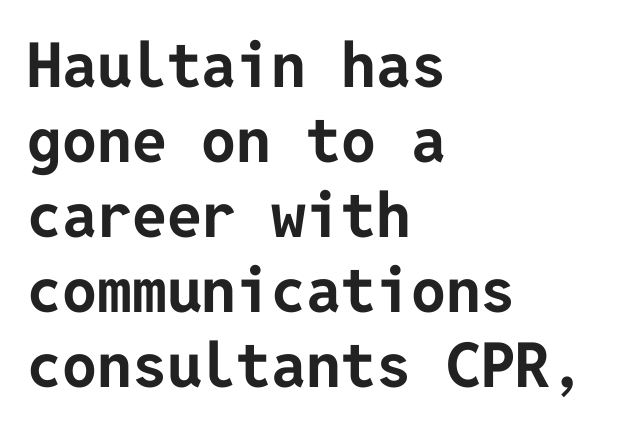
{"serif": "no", "italic": "no", "bold": "yes", "weight": "bold", "width": "normal", "stroke_contrast": "low", "x_height": "medium", "underline": "no", "align": "left", "line_spacing_ratio": 1.21, "letter_spacing": "normal", "letter_spacing_em": 0.0, "glyph_px": 62}
